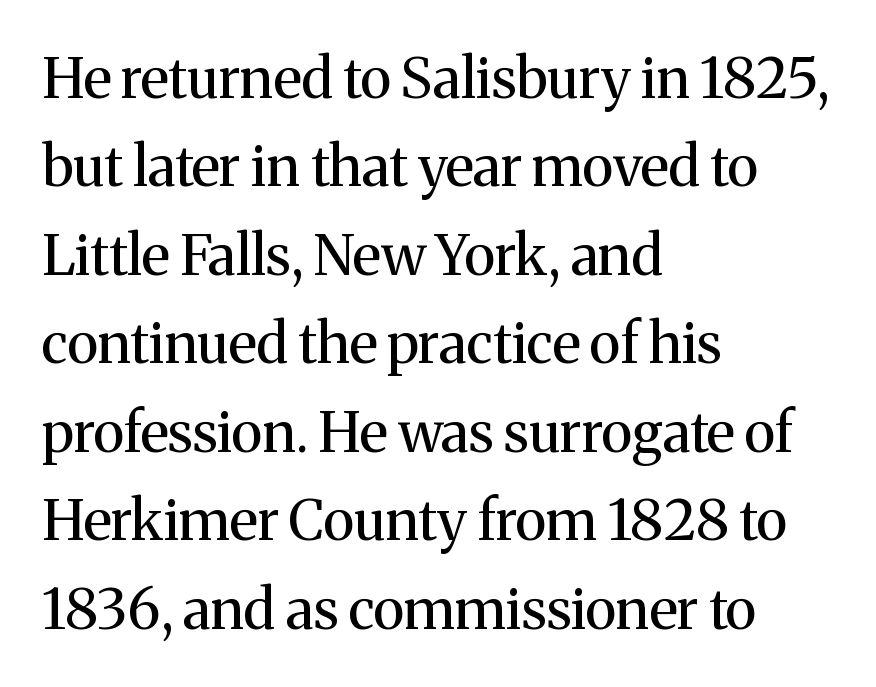
The image shows 56 px regular-weight serif type, upright; set left-aligned, normal line spacing (1.58x), normal letter spacing, not underlined; medium stroke contrast and a medium x-height.
